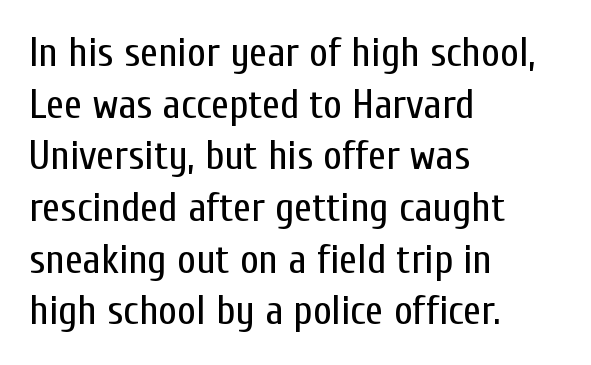
Weight: in the light-to-regular range. Line spacing here is normal. The font family rendered here belongs to the sans-serif group. If you drew a line through each stem, it would be perfectly vertical. Characters follow at the spacing the type designer built in.
